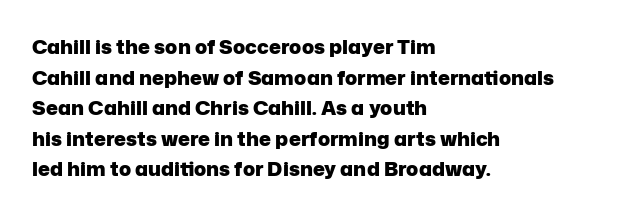
{"italic": "no", "bold": "yes", "underline": "no", "align": "left", "line_spacing": "normal", "line_spacing_ratio": 1.53, "letter_spacing": "normal", "letter_spacing_em": 0.0, "glyph_px": 20}
